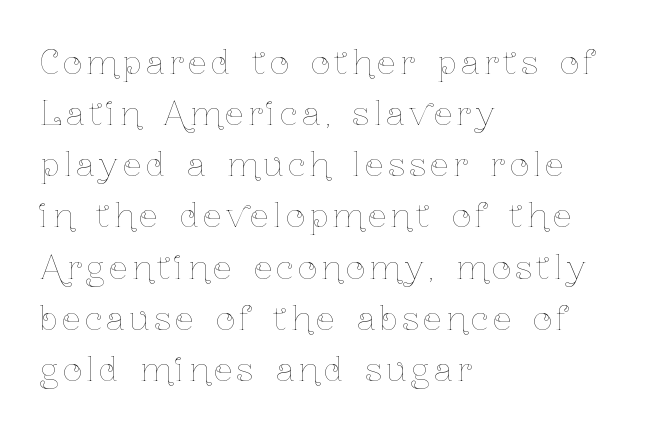
The axis of the letterforms is exactly vertical. Honestly, the row spacing looks completely unremarkable. The letters advance in unequal steps, a hallmark of proportional type. This reads as an unemphasized weight, regular at the heaviest. In CSS terms this would be text-align: left.
